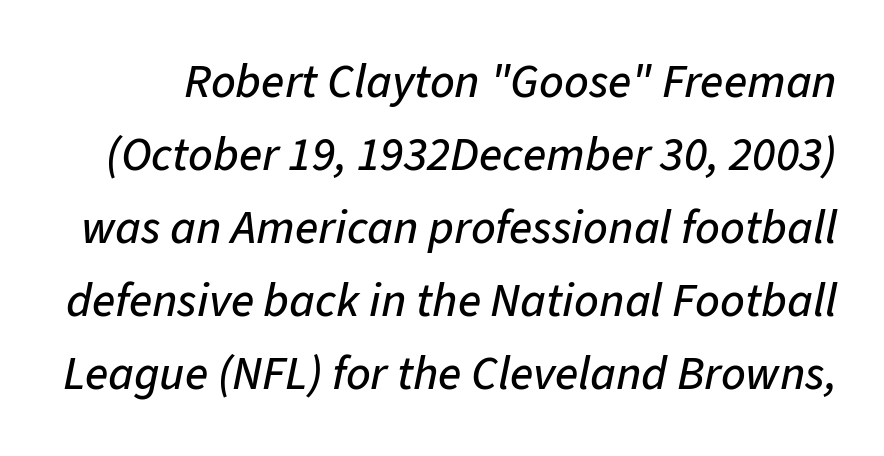
Q: Is the text italic (slanted)? A: Yes, it leans right by about 11 degrees.
Q: Is the text underlined? A: No.
Q: Is the spacing between letters normal or unusually wide? A: Normal.
Q: Is the spacing between lines tight, normal or loose? A: Normal.
Q: Width (condensed, normal, or wide)? A: Normal.
Q: Stroke contrast? A: Low.
Q: x-height? A: Medium.
Q: Monospaced? A: No.
